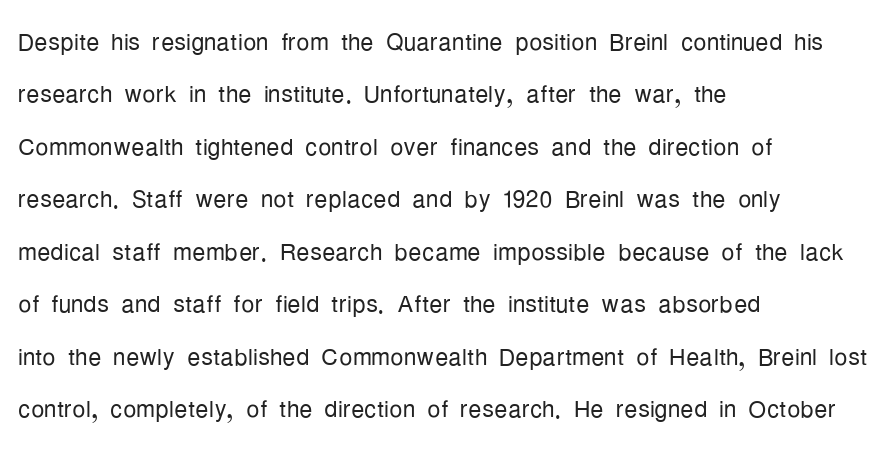
The image shows 33 px light, condensed sans-serif type, upright; set left-aligned, normal line spacing (1.59x), normal letter spacing, not underlined; low stroke contrast and a medium x-height.
